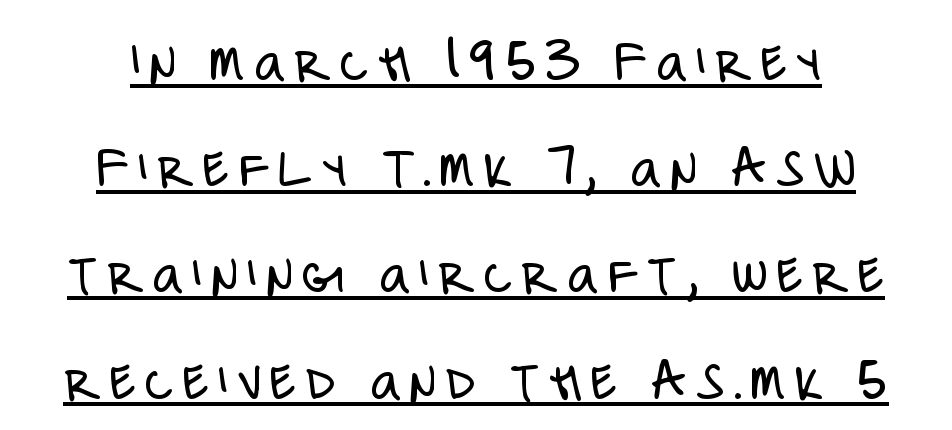
The image shows 59 px light, condensed sans-serif type, upright; set centered, line spacing 1.8x, underlined; low stroke contrast and a large x-height.
